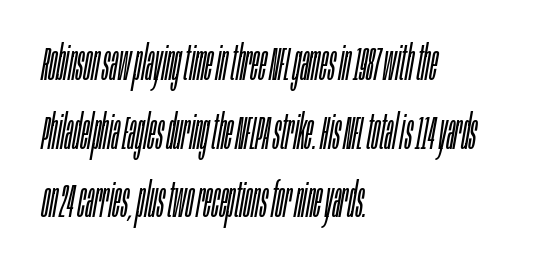
Q: Is the text bold? A: No.
Q: Is the text italic (slanted)? A: Yes, it leans right by about 10 degrees.
Q: Is the text underlined? A: No.
Q: How is the paragraph aligned? A: Left-aligned.
Q: Is the spacing between letters normal or unusually wide? A: Normal.
Q: Is the spacing between lines tight, normal or loose? A: Normal.
Q: Width (condensed, normal, or wide)? A: Condensed.
Q: Stroke contrast? A: Low.
Q: x-height? A: Large.
Q: Monospaced? A: No.
